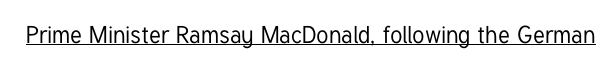
The image shows 24 px text type, upright; set normal letter spacing, underlined.
